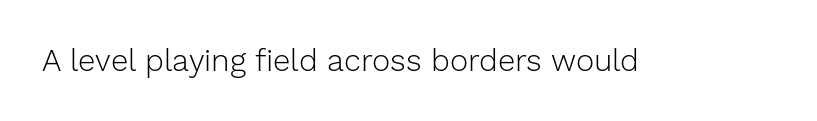
{"serif": "no", "italic": "no", "bold": "no", "weight": "light", "width": "normal", "stroke_contrast": "low", "x_height": "medium", "monospaced": "no", "underline": "no", "letter_spacing": "normal", "letter_spacing_em": 0.0, "glyph_px": 31}
